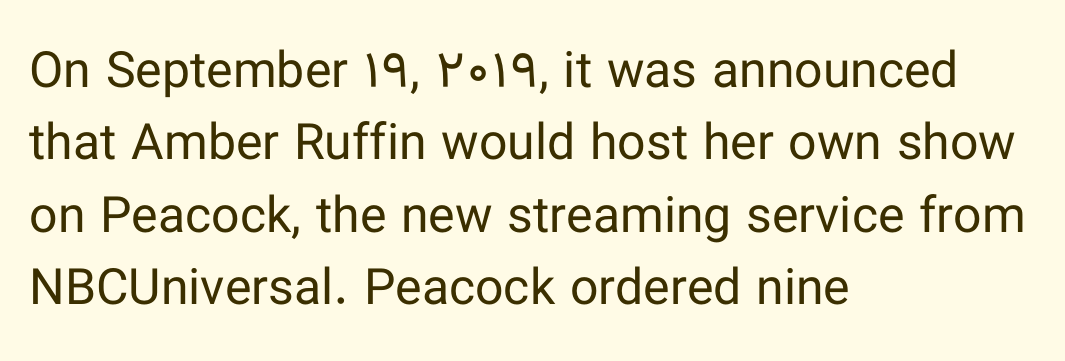
{"serif": "no", "italic": "no", "bold": "no", "weight": "regular", "width": "normal", "stroke_contrast": "low", "x_height": "medium", "monospaced": "no", "underline": "no", "align": "left", "line_spacing": "normal", "line_spacing_ratio": 1.45, "letter_spacing": "normal", "letter_spacing_em": 0.0, "glyph_px": 50}
